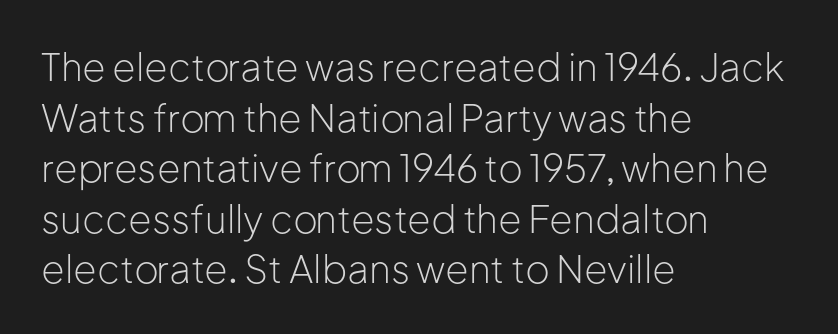
Q: Is the text bold? A: No.
Q: Is the text italic (slanted)? A: No, it is upright.
Q: Is the typeface a serif or a sans-serif typeface? A: Sans-serif.
Q: Is the text underlined? A: No.
Q: How is the paragraph aligned? A: Left-aligned.
Q: Is the spacing between letters normal or unusually wide? A: Normal.
Q: Is the spacing between lines tight, normal or loose? A: Normal.
Q: Width (condensed, normal, or wide)? A: Normal.
Q: Stroke contrast? A: Low.
Q: x-height? A: Medium.
Q: Monospaced? A: No.
